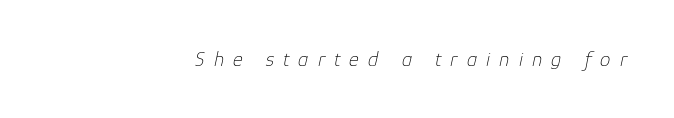
Q: Is the text bold? A: No.
Q: Is the text italic (slanted)? A: Yes, it leans right by about 12 degrees.
Q: Is the text underlined? A: No.
Q: How is the paragraph aligned? A: Right-aligned.
Q: Is the spacing between letters normal or unusually wide? A: Unusually wide.
